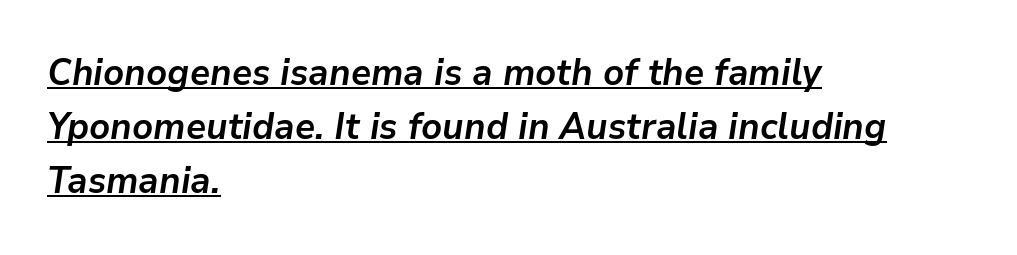
{"italic": "yes", "lean": "right", "slant_degrees": 9, "bold": "yes", "weight": "semibold", "width": "normal", "stroke_contrast": "low", "x_height": "medium", "monospaced": "no", "underline": "yes", "align": "left", "line_spacing": "normal", "line_spacing_ratio": 1.46, "letter_spacing": "normal", "letter_spacing_em": 0.0, "glyph_px": 37}
